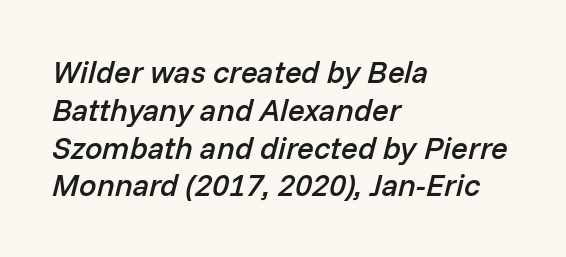
{"italic": "yes", "lean": "right", "slant_degrees": 14, "bold": "semi", "weight": "semibold", "width": "normal", "stroke_contrast": "low", "x_height": "medium", "monospaced": "no", "underline": "no", "align": "left", "line_spacing_ratio": 1.22, "letter_spacing": "normal", "letter_spacing_em": 0.0, "glyph_px": 31}
